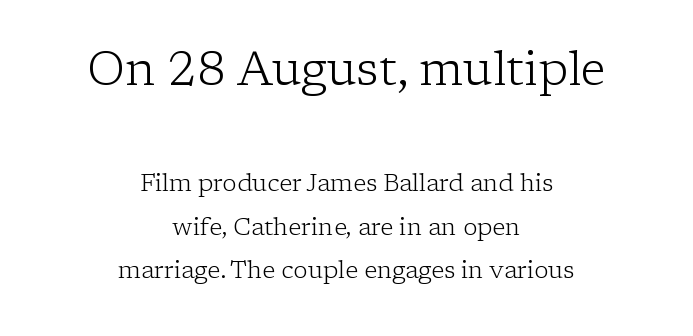
{"serif": "yes", "italic": "no", "bold": "no", "weight": "light", "width": "normal", "stroke_contrast": "low", "x_height": "medium", "monospaced": "no", "underline": "no", "align": "center", "line_spacing_ratio": 1.82, "letter_spacing": "normal", "letter_spacing_em": 0.0, "larger_block": "first", "size_ratio": 1.96, "glyph_px": 47}
